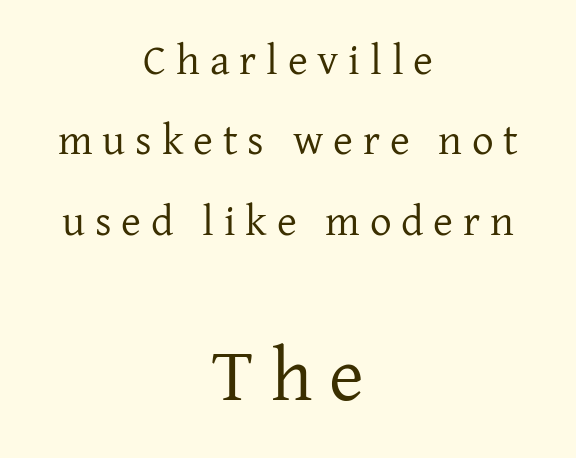
{"serif": "yes", "italic": "no", "bold": "no", "weight": "regular", "width": "normal", "stroke_contrast": "low", "x_height": "medium", "monospaced": "no", "underline": "no", "align": "center", "line_spacing_ratio": 1.87, "letter_spacing": "wide", "letter_spacing_em": 0.23, "larger_block": "second", "size_ratio": 1.74, "glyph_px": 75}
